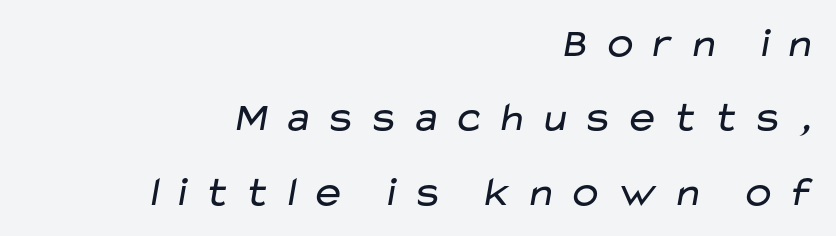
The image shows 42 px regular-weight, wide sans-serif type; set right-aligned, line spacing 1.77x, unusually wide letter spacing (+0.28 em), not underlined; low stroke contrast and a medium x-height.
